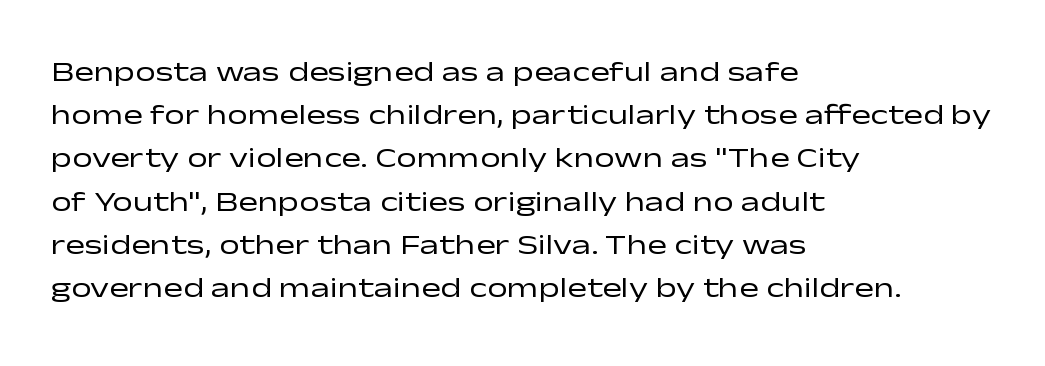
The image shows 29 px regular-weight, wide sans-serif type, upright; set left-aligned, normal line spacing (1.49x), normal letter spacing, not underlined; low stroke contrast and a medium x-height.
